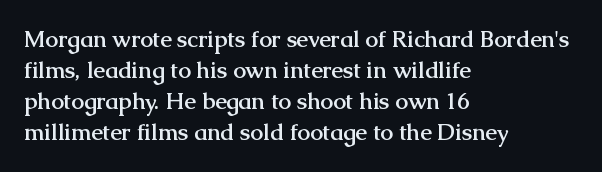
Caption: bold face, heavy strokes. Compared with typical body copy, the letter spacing here is the same. Line starts are locked; line ends wander. The axis of the letterforms is exactly vertical.
